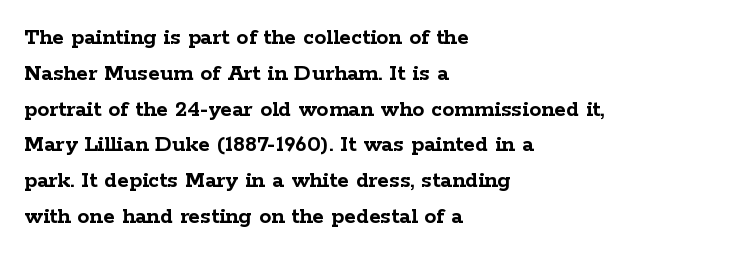
Q: Is the text bold? A: Yes.
Q: Is the text italic (slanted)? A: No, it is upright.
Q: Is the text underlined? A: No.
Q: How is the paragraph aligned? A: Left-aligned.
Q: Is the spacing between letters normal or unusually wide? A: Normal.
Q: Is the spacing between lines tight, normal or loose? A: Normal.
